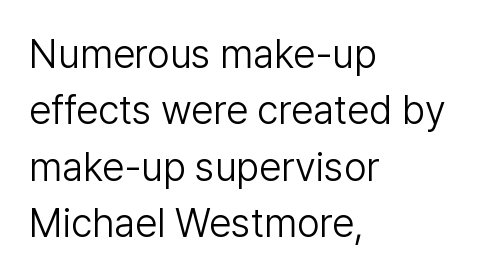
Baseline-to-baseline distance is the conventional proportion of letter height. Inter-character spacing is left at the font's built-in metrics. The letters look calm and open, with moderate or lighter stems. Spacing verdict: proportional, widths tailored to each character. Typographically, this falls in the sans-serif category. Where is the straight margin? On the left.
